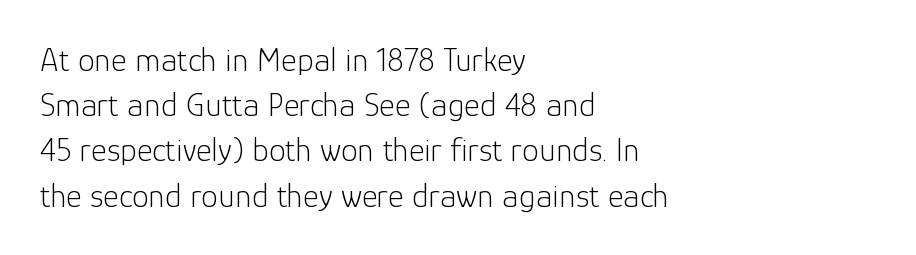
{"serif": "no", "italic": "no", "bold": "no", "weight": "light", "width": "normal", "stroke_contrast": "low", "x_height": "medium", "monospaced": "no", "underline": "no", "align": "left", "line_spacing": "normal", "line_spacing_ratio": 1.33, "letter_spacing": "normal", "letter_spacing_em": 0.0, "glyph_px": 34}
